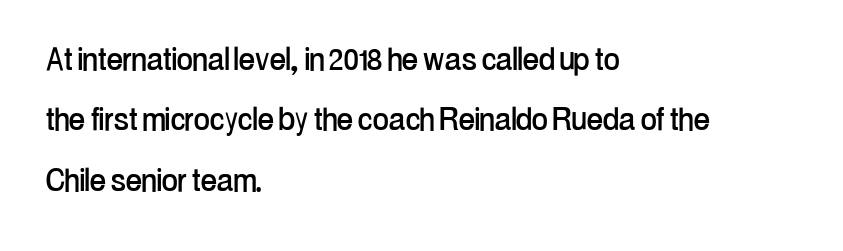
Q: Is the text italic (slanted)? A: No, it is upright.
Q: Is the typeface a serif or a sans-serif typeface? A: Sans-serif.
Q: Is the text underlined? A: No.
Q: How is the paragraph aligned? A: Left-aligned.
Q: Is the spacing between letters normal or unusually wide? A: Normal.
Q: Is the spacing between lines tight, normal or loose? A: Normal.
Q: Width (condensed, normal, or wide)? A: Condensed.
Q: Stroke contrast? A: Low.
Q: x-height? A: Medium.
Q: Monospaced? A: No.
